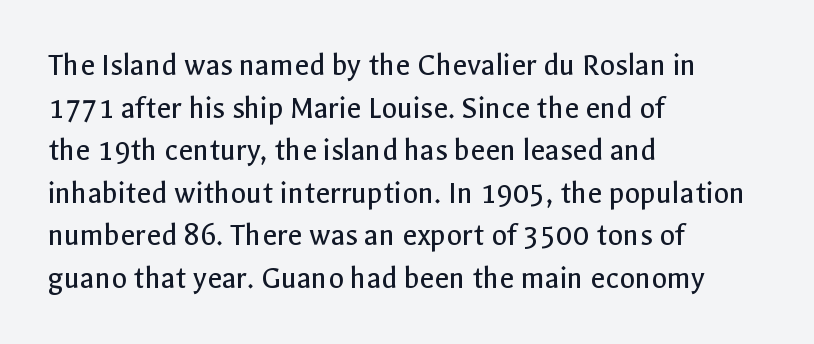
{"serif": "no", "italic": "no", "bold": "no", "weight": "regular", "width": "normal", "x_height": "medium", "monospaced": "no", "underline": "no", "align": "left", "line_spacing": "normal", "line_spacing_ratio": 1.33, "letter_spacing": "normal", "letter_spacing_em": 0.0, "glyph_px": 32}
